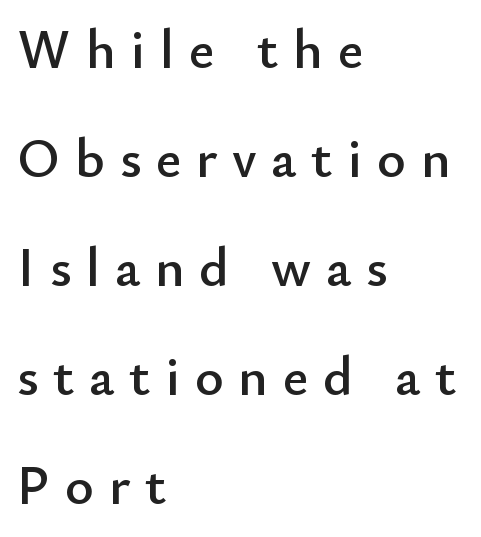
{"serif": "no", "italic": "no", "width": "normal", "stroke_contrast": "low", "x_height": "small", "monospaced": "no", "underline": "no", "align": "left", "line_spacing": "loose", "line_spacing_ratio": 1.98, "letter_spacing": "wide", "letter_spacing_em": 0.27, "glyph_px": 55}
